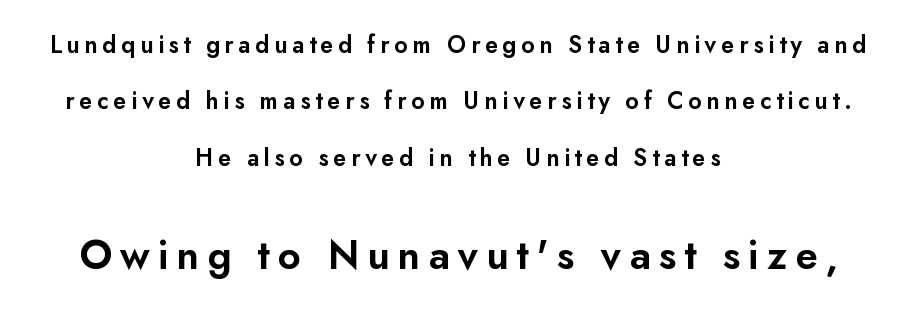
Q: Is the text bold? A: Semi-bold.
Q: Is the text italic (slanted)? A: No, it is upright.
Q: Is the typeface a serif or a sans-serif typeface? A: Sans-serif.
Q: Is the text underlined? A: No.
Q: How is the paragraph aligned? A: Centered.
Q: Is the spacing between lines tight, normal or loose? A: Loose.
Q: Which block of text is set in a larger size, the first (top) or the second (bottom)? A: The second (bottom) one.
Q: Width (condensed, normal, or wide)? A: Normal.
Q: Stroke contrast? A: Low.
Q: x-height? A: Small.
Q: Monospaced? A: No.
